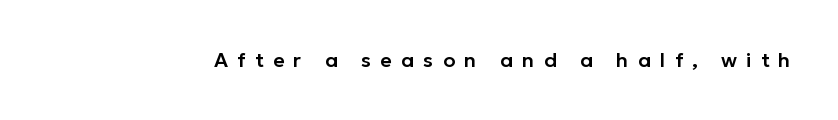
The passage shown has open, widely tracked lettering throughout. The gap between lines stays unmarked. Every stem runs plumb, perpendicular to the baseline.
